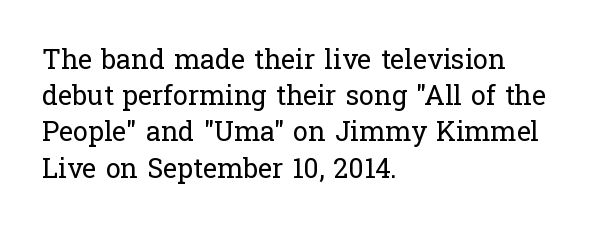
The image shows 27 px text type, upright; set left-aligned, normal line spacing (1.34x), normal letter spacing, not underlined.
